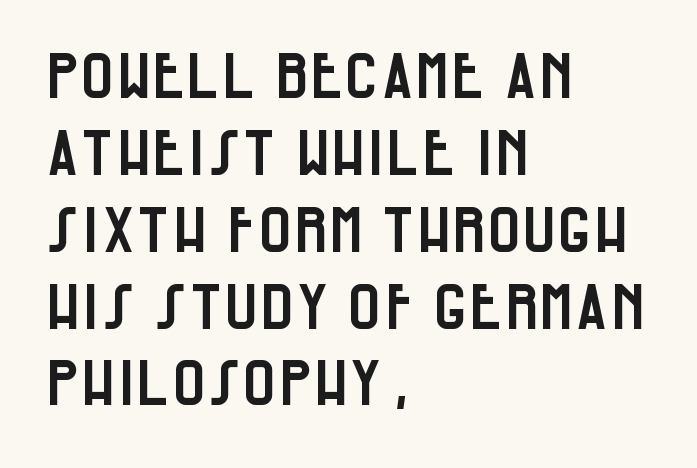
Q: Is the text italic (slanted)? A: No, it is upright.
Q: Is the typeface a serif or a sans-serif typeface? A: Sans-serif.
Q: Is the text underlined? A: No.
Q: How is the paragraph aligned? A: Left-aligned.
Q: Is the spacing between letters normal or unusually wide? A: Normal.
Q: Width (condensed, normal, or wide)? A: Condensed.
Q: Stroke contrast? A: Low.
Q: x-height? A: Large.
Q: Monospaced? A: No.
